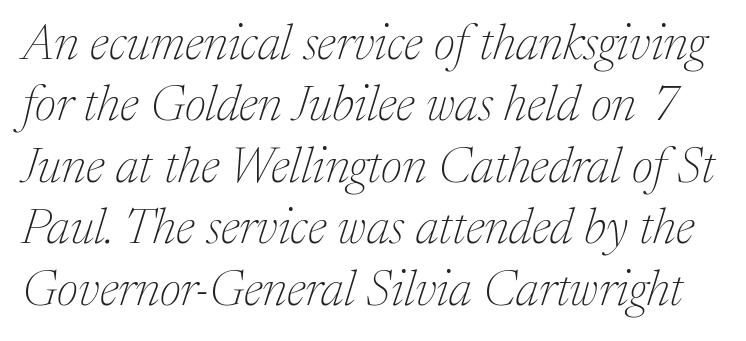
The space directly below the letters is spotless. I'd call this a serif setting — the letters wear small feet. Weight: in the light-to-regular range. Would a proofreader flag this as italicized? Yes.
